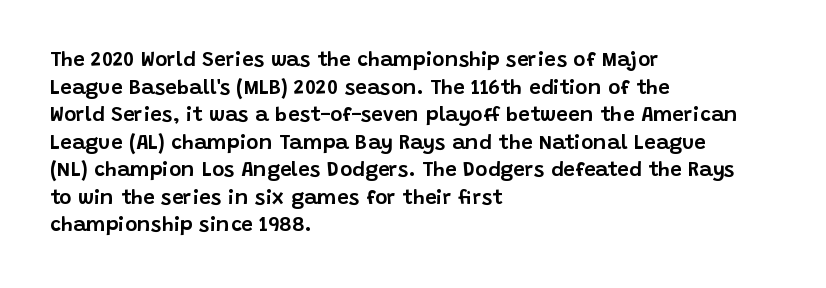
Line starts are locked; line ends wander. Leading matches the norm, producing a regular column. Characters remain perfectly vertical along every line. The area under the type is left untouched. Caption: standard tracking, unaltered.
